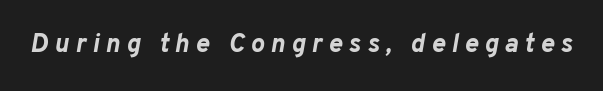
Q: Is the text bold? A: Yes.
Q: Is the text italic (slanted)? A: Yes, it leans right by about 10 degrees.
Q: Is the text underlined? A: No.
Q: Is the spacing between letters normal or unusually wide? A: Unusually wide.
